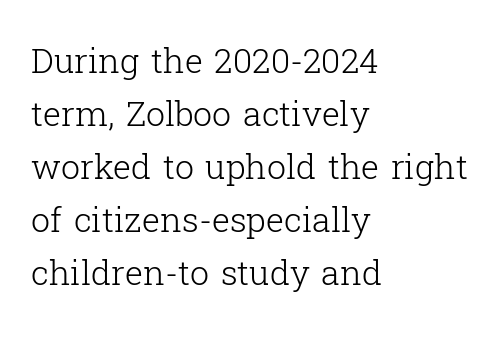
Q: Is the text bold? A: No.
Q: Is the text italic (slanted)? A: No, it is upright.
Q: Is the typeface a serif or a sans-serif typeface? A: Serif.
Q: Is the text underlined? A: No.
Q: How is the paragraph aligned? A: Left-aligned.
Q: Is the spacing between letters normal or unusually wide? A: Normal.
Q: Is the spacing between lines tight, normal or loose? A: Normal.
Q: Width (condensed, normal, or wide)? A: Normal.
Q: Stroke contrast? A: Low.
Q: x-height? A: Medium.
Q: Monospaced? A: No.
